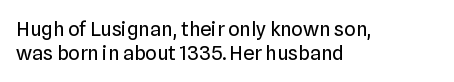
{"italic": "no", "bold": "no", "underline": "no", "align": "left", "line_spacing_ratio": 1.22, "letter_spacing": "normal", "letter_spacing_em": 0.0, "glyph_px": 20}
